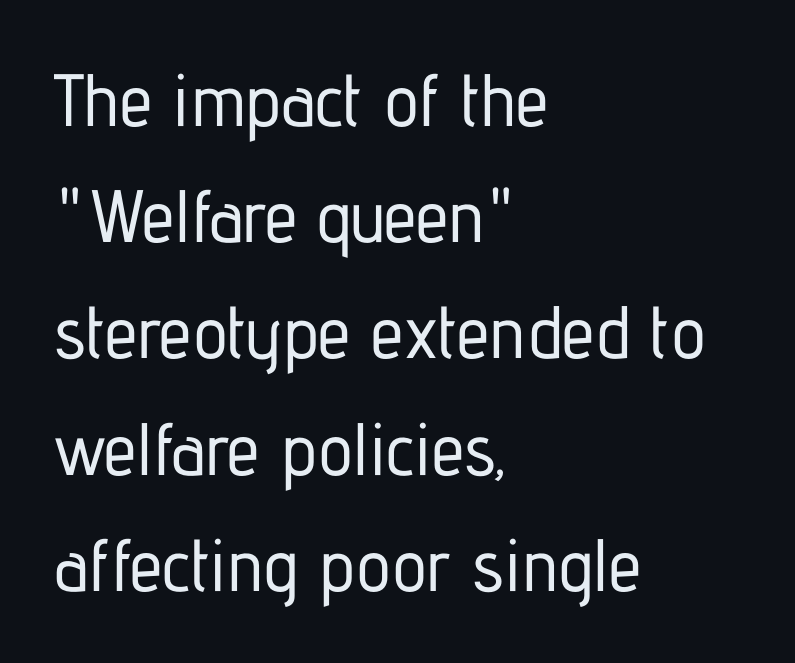
The strip under each line holds only bare page. Teacher's note: observe the even left margin — that is flush-left alignment. Between one letter and the next there's only the usual sliver of space. Looks like regular typesetting: each glyph gets only the width it needs. Nothing sits at the stroke ends, so this counts as sans-serif.
